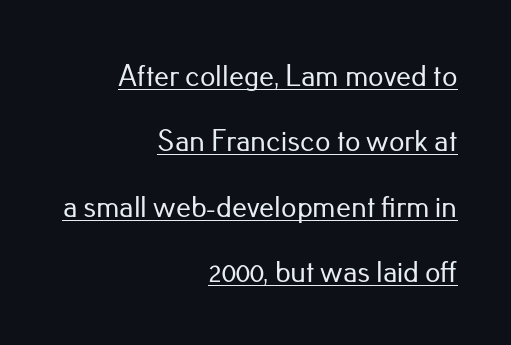
{"serif": "no", "italic": "no", "width": "normal", "stroke_contrast": "low", "x_height": "small", "monospaced": "no", "underline": "yes", "align": "right", "line_spacing": "loose", "line_spacing_ratio": 2.18, "letter_spacing": "normal", "letter_spacing_em": 0.0, "glyph_px": 30}
